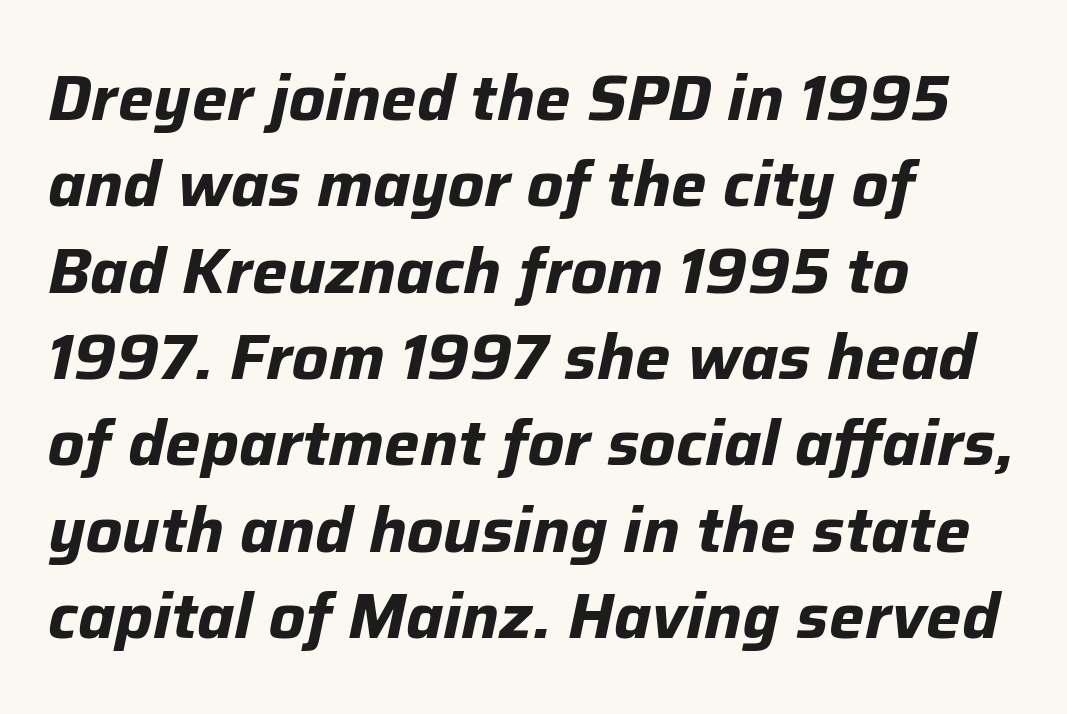
Q: Is the text bold? A: Yes.
Q: Is the text italic (slanted)? A: Yes, it leans right by about 12 degrees.
Q: Is the text underlined? A: No.
Q: How is the paragraph aligned? A: Left-aligned.
Q: Is the spacing between letters normal or unusually wide? A: Normal.
Q: Is the spacing between lines tight, normal or loose? A: Normal.
Q: Width (condensed, normal, or wide)? A: Normal.
Q: Stroke contrast? A: Low.
Q: x-height? A: Medium.
Q: Monospaced? A: No.
